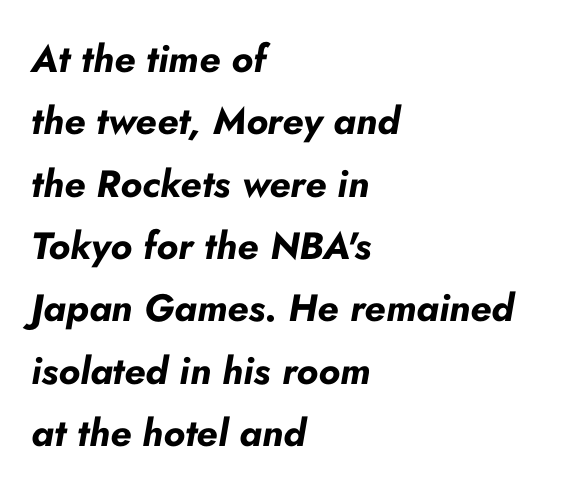
Q: Is the text bold? A: Yes.
Q: Is the text italic (slanted)? A: Yes, it leans right by about 10 degrees.
Q: Is the text underlined? A: No.
Q: How is the paragraph aligned? A: Left-aligned.
Q: Is the spacing between letters normal or unusually wide? A: Normal.
Q: Is the spacing between lines tight, normal or loose? A: Normal.
Q: Width (condensed, normal, or wide)? A: Normal.
Q: Stroke contrast? A: Low.
Q: x-height? A: Small.
Q: Monospaced? A: No.
